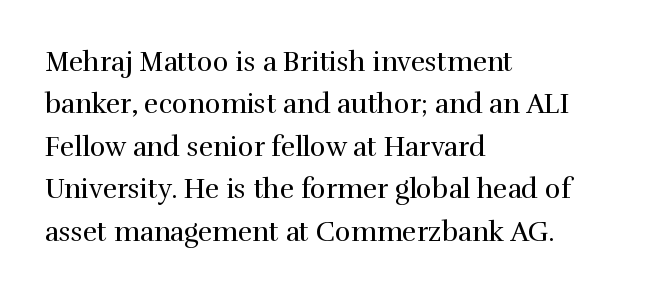
Characters follow at the spacing the type designer built in. Where is the straight margin? On the left. Weight: regular or lighter. Check the space under the baseline: it is left empty. Each new line begins a customary step beneath the previous one.
